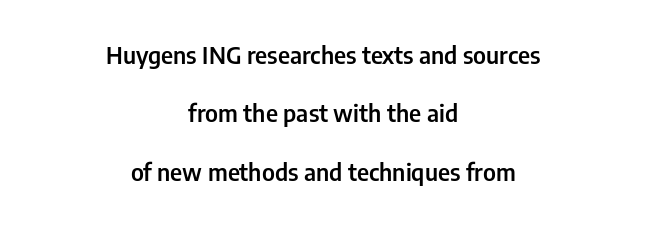
Characters follow at the spacing the type designer built in. The block of text is sparse from top to bottom, with ample space between rows. Only glyphs here, with clear space below each row. Where is the straight margin? There isn't one; the lines are centered. This is the regular roman posture of the typeface.
